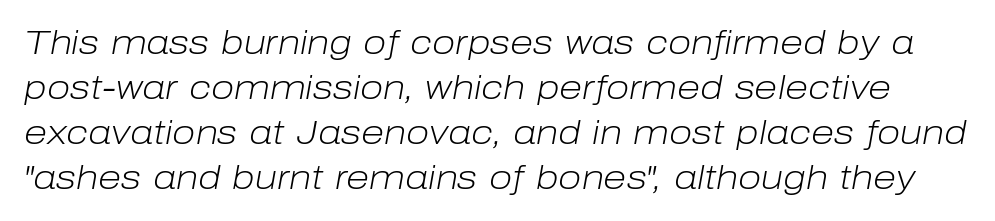
{"italic": "yes", "lean": "right", "slant_degrees": 10, "bold": "no", "weight": "light", "width": "normal", "stroke_contrast": "low", "x_height": "medium", "monospaced": "no", "underline": "no", "line_spacing": "normal", "line_spacing_ratio": 1.32, "letter_spacing": "normal", "letter_spacing_em": 0.0, "glyph_px": 34}
